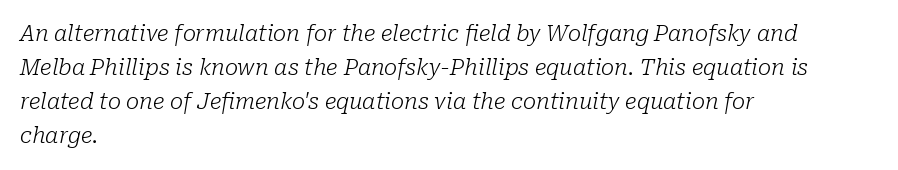
These lines sit exactly where default settings would place them. The letters are slanted; this is an italic face. Glance below the letters and you will spot only blank space. The paragraph shown leans on its left margin. The tracking reads as untouched default to a designer's eye. Compared with a typical body face, this is equally light or lighter still.
